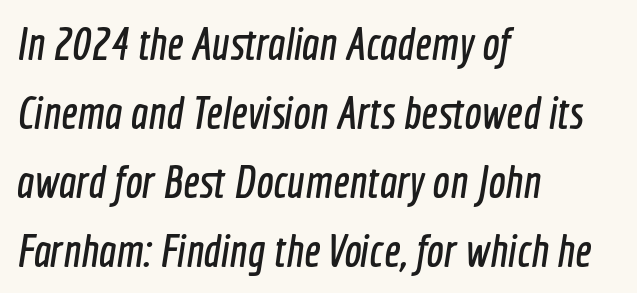
{"serif": "no", "width": "condensed", "x_height": "medium", "monospaced": "no", "underline": "no", "align": "left", "line_spacing": "normal", "line_spacing_ratio": 1.5, "letter_spacing": "normal", "letter_spacing_em": 0.0, "glyph_px": 46}
